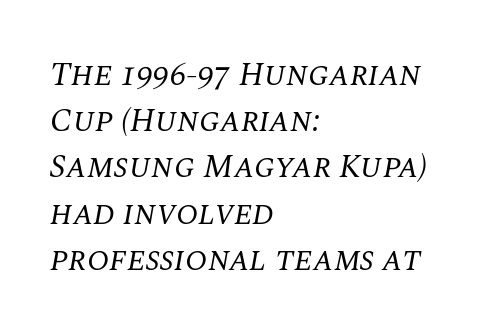
The image shows 33 px regular-weight serif type, italic (leaning right); set left-aligned, normal line spacing (1.4x), normal letter spacing, not underlined; medium stroke contrast and a large x-height.
